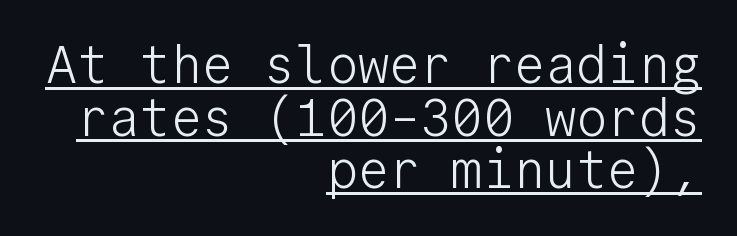
Q: Is the text bold? A: No.
Q: Is the text italic (slanted)? A: No, it is upright.
Q: Is the typeface a serif or a sans-serif typeface? A: Sans-serif.
Q: Is the text underlined? A: Yes.
Q: How is the paragraph aligned? A: Right-aligned.
Q: Is the spacing between letters normal or unusually wide? A: Normal.
Q: Is the spacing between lines tight, normal or loose? A: Tight.
Q: Width (condensed, normal, or wide)? A: Normal.
Q: Stroke contrast? A: Low.
Q: x-height? A: Medium.
Q: Monospaced? A: Yes.
